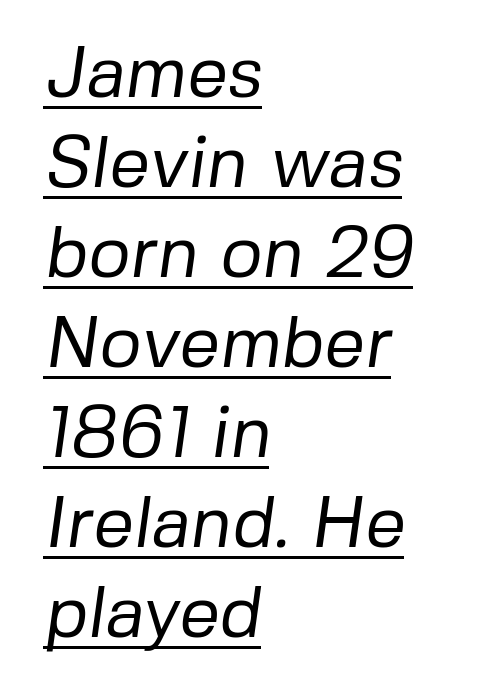
The image shows 72 px regular-weight sans-serif type; set left-aligned, normal line spacing (1.25x), normal letter spacing, underlined; low stroke contrast and a medium x-height.
